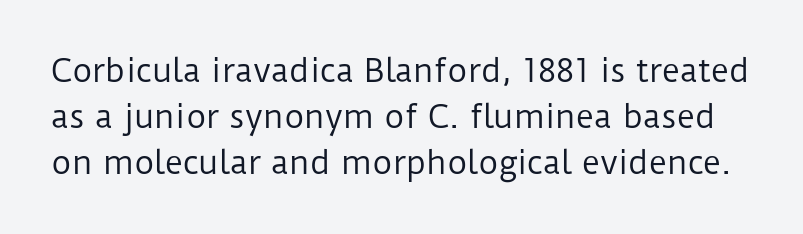
Summary of weight: not heavy and not bold. Honestly, there is no underline to notice here at all. Is this a sans? Yes — the strokes have no serifs. The letters advance in unequal steps, a hallmark of proportional type. This block has exactly the height ordinary leading produces. Italic: no, the glyphs are upright roman.
